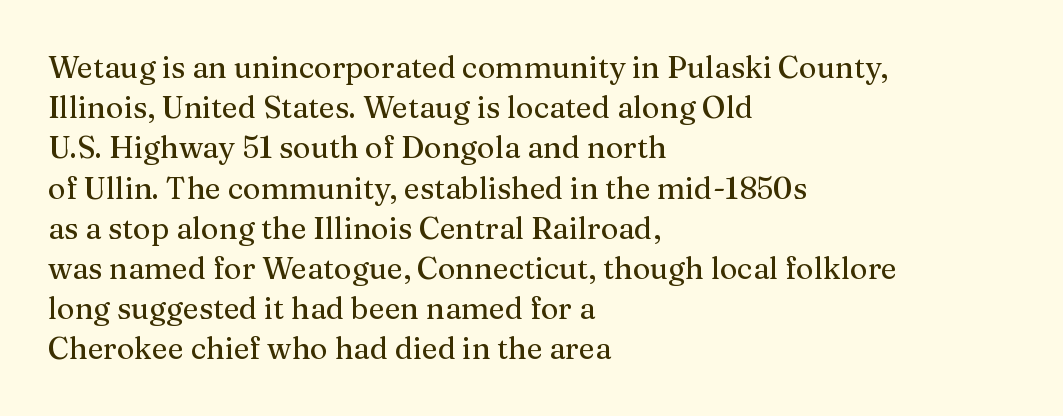
The image shows 30 px serif type, upright; set left-aligned, normal line spacing (1.34x), normal letter spacing, not underlined; medium stroke contrast and a medium x-height.
